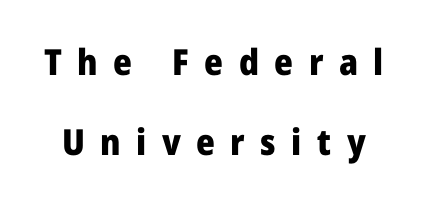
Whoever set this chose breathing room over compactness in the vertical rhythm. How are the letters spaced? Widely, with obvious added tracking. Italic? Not at all — the glyphs are vertical. Anything drawn beneath the words? Only blank space. Every letter is thick-stroked: bold, no question. Character widths vary here, with narrow letters taking less room than wide ones.
